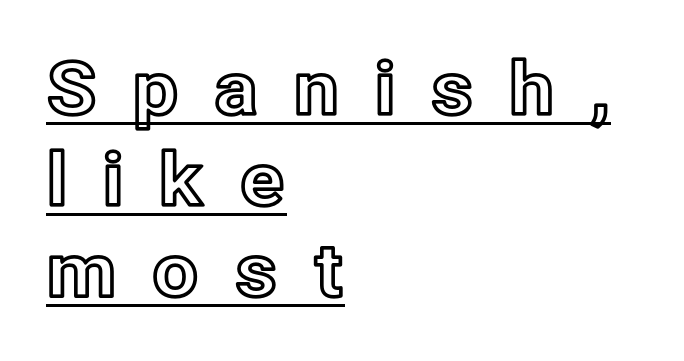
{"italic": "no", "width": "normal", "x_height": "medium", "monospaced": "no", "underline": "yes", "align": "left", "line_spacing": "normal", "line_spacing_ratio": 1.25, "letter_spacing": "wide", "letter_spacing_em": 0.46, "glyph_px": 73}
